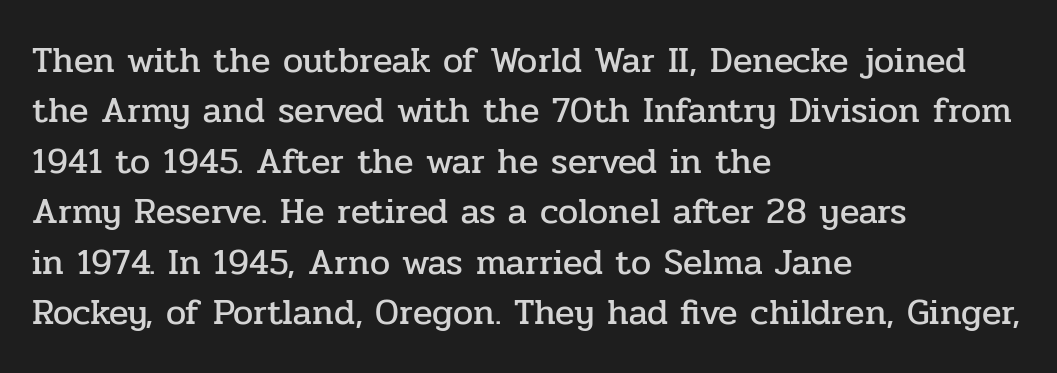
The image shows 36 px serif type, upright; set left-aligned, normal line spacing (1.4x), normal letter spacing, not underlined; low stroke contrast and a medium x-height.
